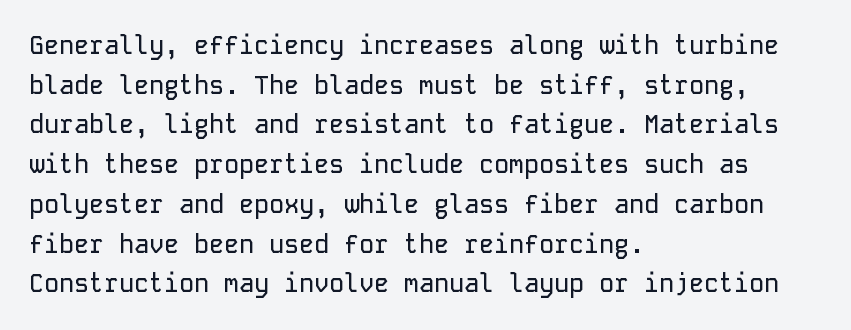
The image shows 25 px text type, upright; set left-aligned, normal line spacing (1.59x), normal letter spacing, not underlined.
